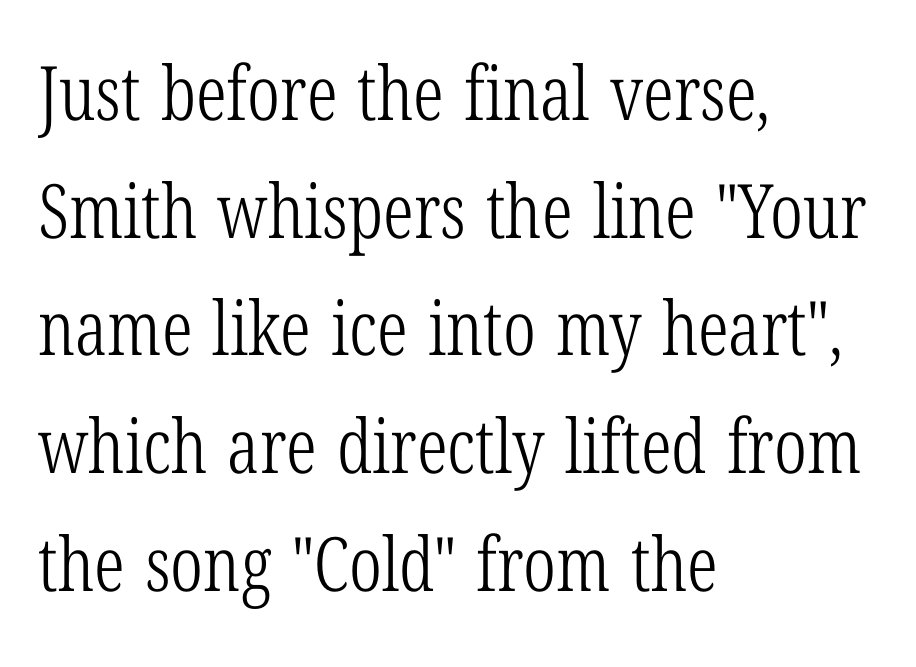
{"serif": "yes", "italic": "no", "bold": "no", "weight": "light", "width": "condensed", "stroke_contrast": "low", "x_height": "medium", "monospaced": "no", "underline": "no", "align": "left", "line_spacing": "normal", "line_spacing_ratio": 1.57, "letter_spacing": "normal", "letter_spacing_em": 0.0, "glyph_px": 75}
